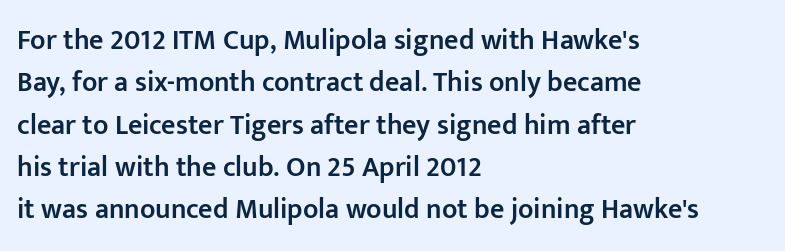
{"serif": "no", "italic": "no", "bold": "semi", "weight": "semibold", "width": "normal", "stroke_contrast": "low", "x_height": "medium", "monospaced": "no", "underline": "no", "align": "left", "line_spacing": "normal", "line_spacing_ratio": 1.51, "letter_spacing": "normal", "letter_spacing_em": 0.0, "glyph_px": 28}
